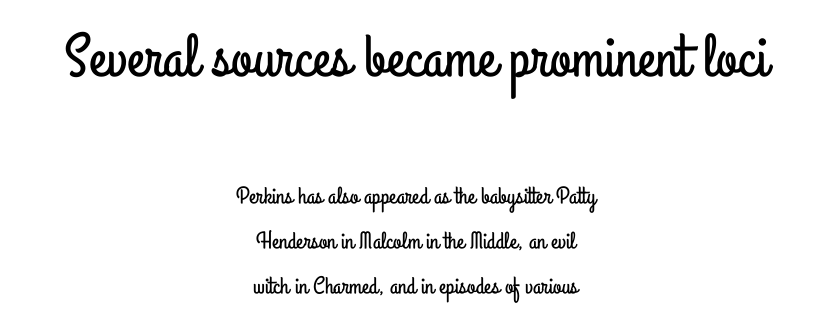
The image shows 61 px condensed sans-serif type, upright; set centered, line spacing 1.87x, normal letter spacing, not underlined; the first (top) block is 2.54x larger; low stroke contrast and a small x-height.
